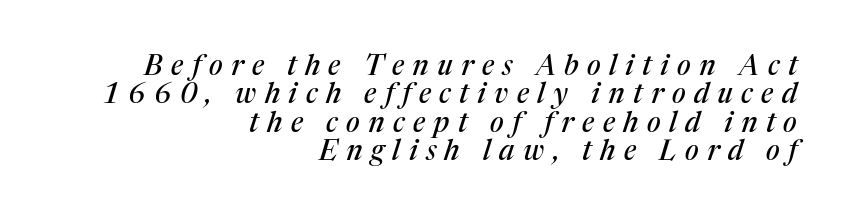
Q: Is the text italic (slanted)? A: Yes, it leans right by about 17 degrees.
Q: Is the typeface a serif or a sans-serif typeface? A: Serif.
Q: Is the text underlined? A: No.
Q: How is the paragraph aligned? A: Right-aligned.
Q: Is the spacing between letters normal or unusually wide? A: Unusually wide.
Q: Is the spacing between lines tight, normal or loose? A: Tight.
Q: Width (condensed, normal, or wide)? A: Normal.
Q: Stroke contrast? A: Medium.
Q: x-height? A: Medium.
Q: Monospaced? A: No.
